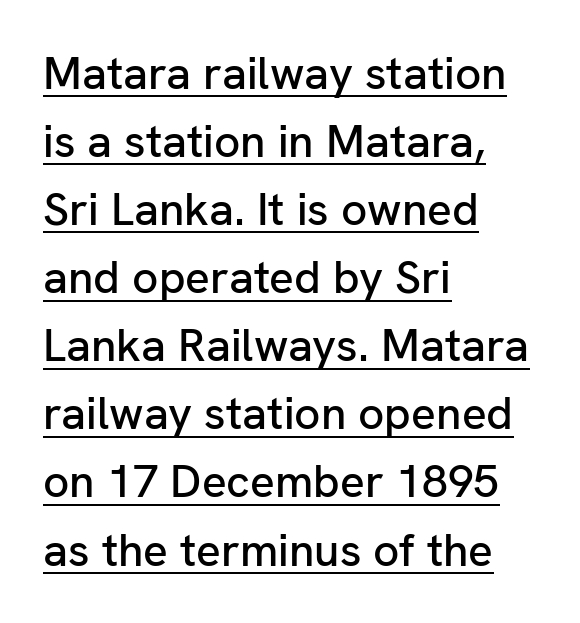
Glance below the letters and you will spot a drawn line. It's the straight-up-and-down kind of type. Compared with typical paragraphs, the rows here are spaced about the same. Do the characters align in a grid? No, the font is proportional. Leftover space on each line is placed entirely after the last word.
